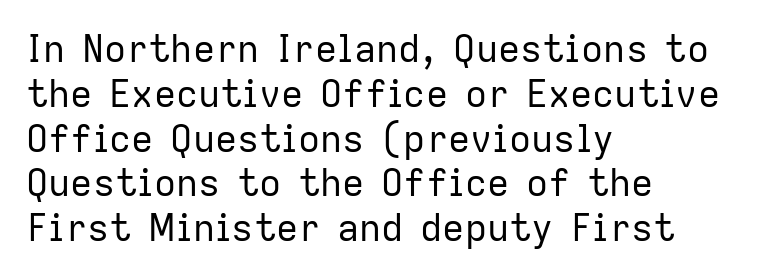
How are the letters spaced? Ordinarily, with no added tracking. A classic flush-left, rag-right setting is used for this passage. A typesetter would label this face a sans. The type sits square on the baseline with zero lean.
